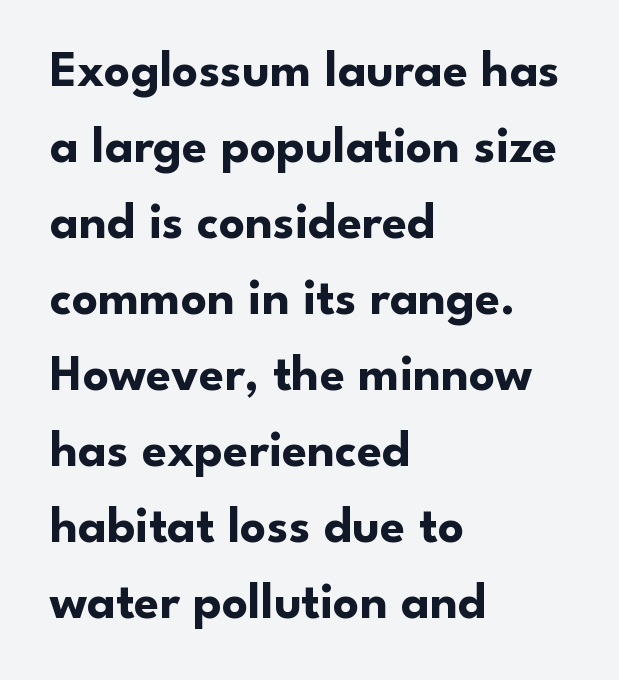
Q: Is the text bold? A: Yes.
Q: Is the text italic (slanted)? A: No, it is upright.
Q: Is the typeface a serif or a sans-serif typeface? A: Sans-serif.
Q: Is the text underlined? A: No.
Q: How is the paragraph aligned? A: Left-aligned.
Q: Is the spacing between letters normal or unusually wide? A: Normal.
Q: Is the spacing between lines tight, normal or loose? A: Normal.
Q: Width (condensed, normal, or wide)? A: Normal.
Q: Stroke contrast? A: Low.
Q: x-height? A: Small.
Q: Monospaced? A: No.
